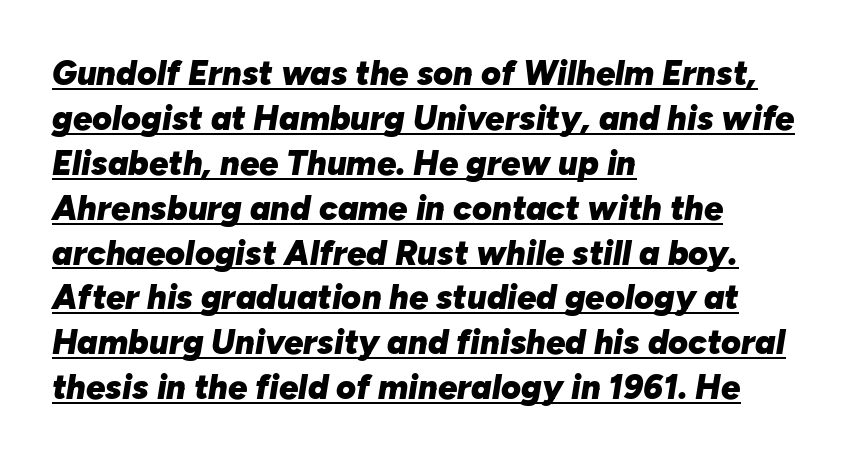
{"italic": "yes", "lean": "right", "slant_degrees": 10, "bold": "yes", "weight": "heavy", "width": "normal", "stroke_contrast": "low", "x_height": "medium", "monospaced": "no", "underline": "yes", "align": "left", "line_spacing": "normal", "line_spacing_ratio": 1.32, "letter_spacing": "normal", "letter_spacing_em": 0.0, "glyph_px": 34}
